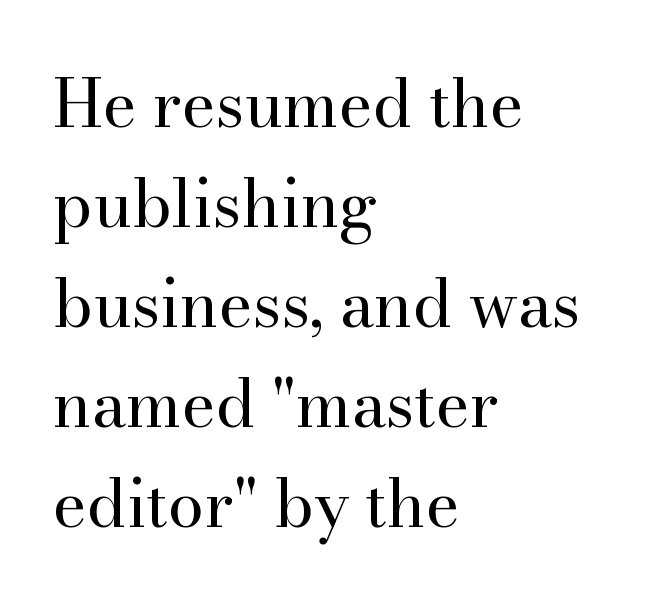
Q: Is the text bold? A: No.
Q: Is the text italic (slanted)? A: No, it is upright.
Q: Is the typeface a serif or a sans-serif typeface? A: Serif.
Q: Is the text underlined? A: No.
Q: How is the paragraph aligned? A: Left-aligned.
Q: Is the spacing between letters normal or unusually wide? A: Normal.
Q: Is the spacing between lines tight, normal or loose? A: Normal.
Q: Width (condensed, normal, or wide)? A: Normal.
Q: Stroke contrast? A: High.
Q: x-height? A: Small.
Q: Monospaced? A: No.
